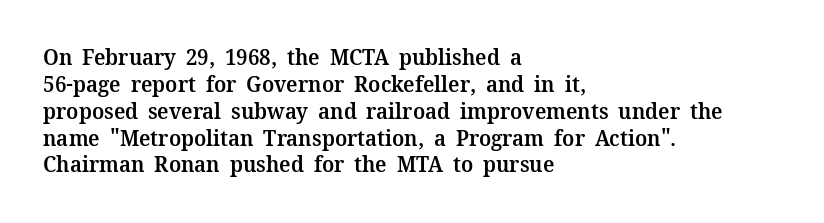
The image shows 22 px text type, upright; set left-aligned, line spacing 1.22x, normal letter spacing, not underlined.
